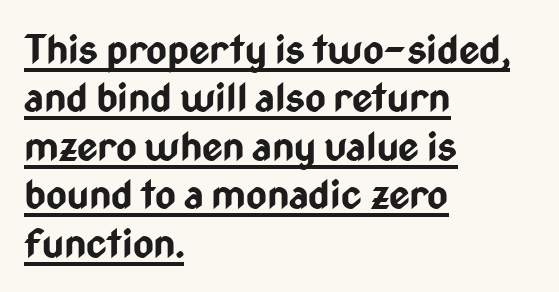
Q: Is the text bold? A: Yes.
Q: Is the text italic (slanted)? A: No, it is upright.
Q: Is the typeface a serif or a sans-serif typeface? A: Sans-serif.
Q: Is the text underlined? A: Yes.
Q: How is the paragraph aligned? A: Left-aligned.
Q: Is the spacing between letters normal or unusually wide? A: Normal.
Q: Width (condensed, normal, or wide)? A: Condensed.
Q: Stroke contrast? A: Low.
Q: x-height? A: Medium.
Q: Monospaced? A: No.
